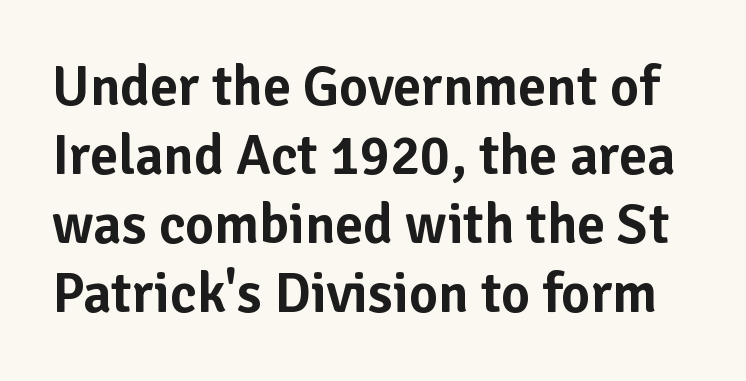
{"serif": "no", "italic": "no", "width": "normal", "stroke_contrast": "low", "x_height": "medium", "monospaced": "no", "underline": "no", "line_spacing_ratio": 1.23, "letter_spacing": "normal", "letter_spacing_em": 0.0, "glyph_px": 56}
